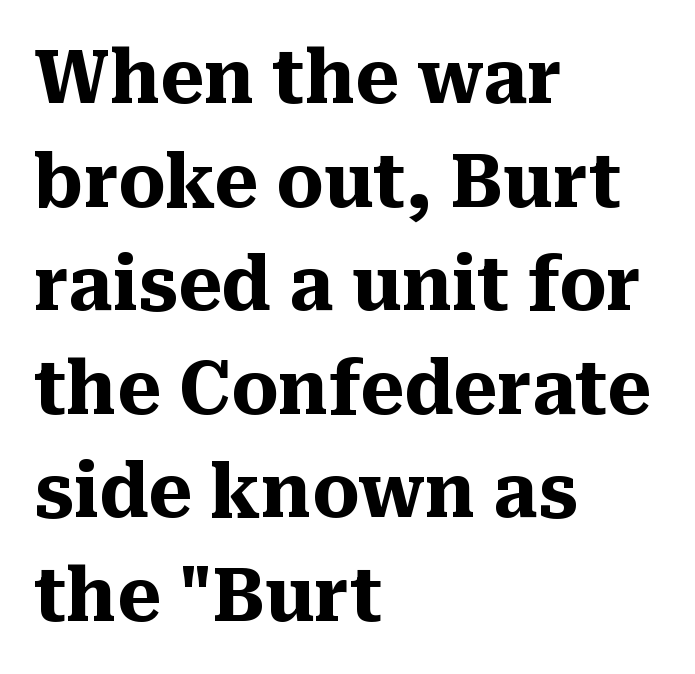
{"serif": "yes", "italic": "no", "bold": "yes", "weight": "heavy", "width": "normal", "stroke_contrast": "medium", "x_height": "medium", "monospaced": "no", "underline": "no", "align": "left", "line_spacing": "normal", "line_spacing_ratio": 1.4, "letter_spacing": "normal", "letter_spacing_em": 0.0, "glyph_px": 74}
